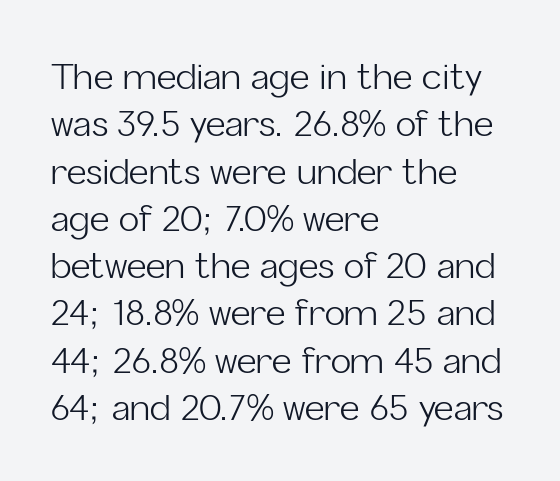
Q: Is the text bold? A: No.
Q: Is the text italic (slanted)? A: No, it is upright.
Q: Is the typeface a serif or a sans-serif typeface? A: Sans-serif.
Q: Is the text underlined? A: No.
Q: How is the paragraph aligned? A: Left-aligned.
Q: Is the spacing between letters normal or unusually wide? A: Normal.
Q: Is the spacing between lines tight, normal or loose? A: Normal.
Q: Width (condensed, normal, or wide)? A: Normal.
Q: Stroke contrast? A: Low.
Q: x-height? A: Medium.
Q: Monospaced? A: No.
